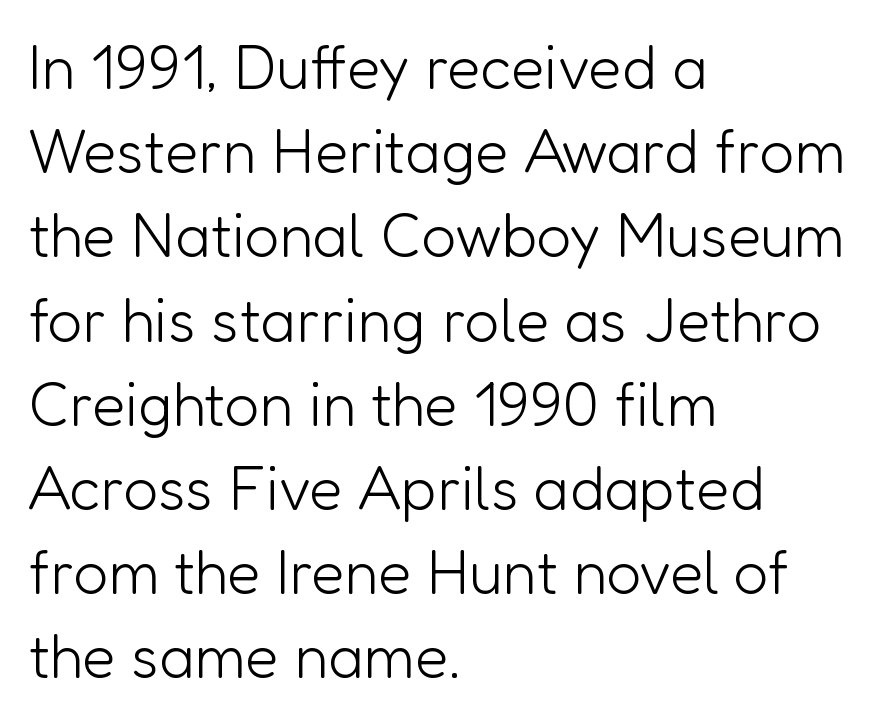
{"serif": "no", "italic": "no", "bold": "no", "weight": "light", "width": "normal", "stroke_contrast": "low", "x_height": "medium", "monospaced": "no", "underline": "no", "align": "left", "line_spacing": "normal", "line_spacing_ratio": 1.38, "letter_spacing": "normal", "letter_spacing_em": 0.0, "glyph_px": 61}
